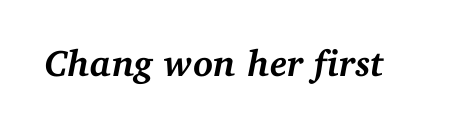
Q: Is the text bold? A: Yes.
Q: Is the text italic (slanted)? A: Yes, it leans right by about 11 degrees.
Q: Is the typeface a serif or a sans-serif typeface? A: Serif.
Q: Is the text underlined? A: No.
Q: Is the spacing between letters normal or unusually wide? A: Normal.
Q: Width (condensed, normal, or wide)? A: Normal.
Q: Stroke contrast? A: Medium.
Q: x-height? A: Medium.
Q: Monospaced? A: No.
